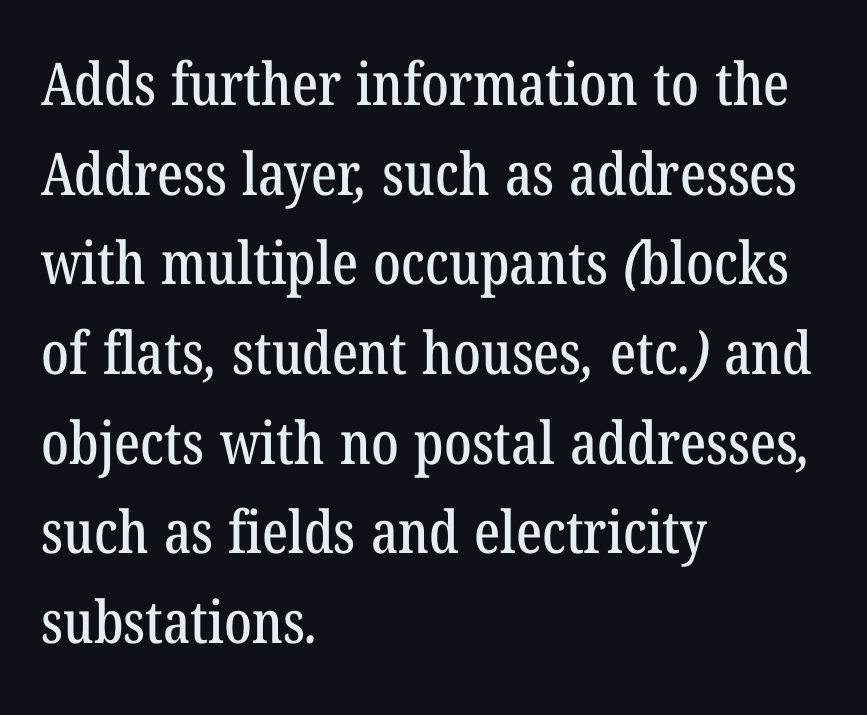
Q: Is the typeface a serif or a sans-serif typeface? A: Serif.
Q: Is the text underlined? A: No.
Q: How is the paragraph aligned? A: Left-aligned.
Q: Is the spacing between letters normal or unusually wide? A: Normal.
Q: Is the spacing between lines tight, normal or loose? A: Normal.
Q: Width (condensed, normal, or wide)? A: Condensed.
Q: Stroke contrast? A: Low.
Q: x-height? A: Medium.
Q: Monospaced? A: No.
